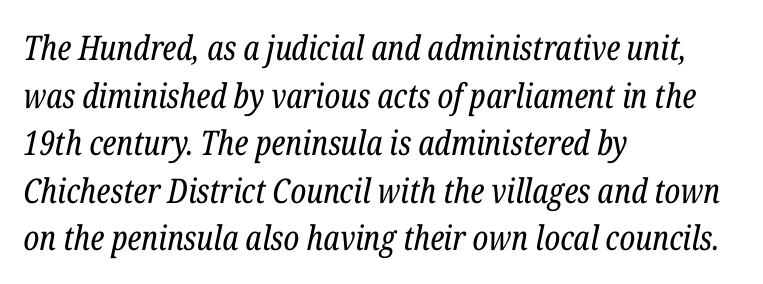
{"serif": "yes", "italic": "yes", "lean": "right", "slant_degrees": 12, "bold": "no", "weight": "regular", "width": "condensed", "stroke_contrast": "low", "x_height": "medium", "monospaced": "no", "underline": "no", "align": "left", "line_spacing": "normal", "line_spacing_ratio": 1.4, "letter_spacing": "normal", "letter_spacing_em": 0.0, "glyph_px": 34}
